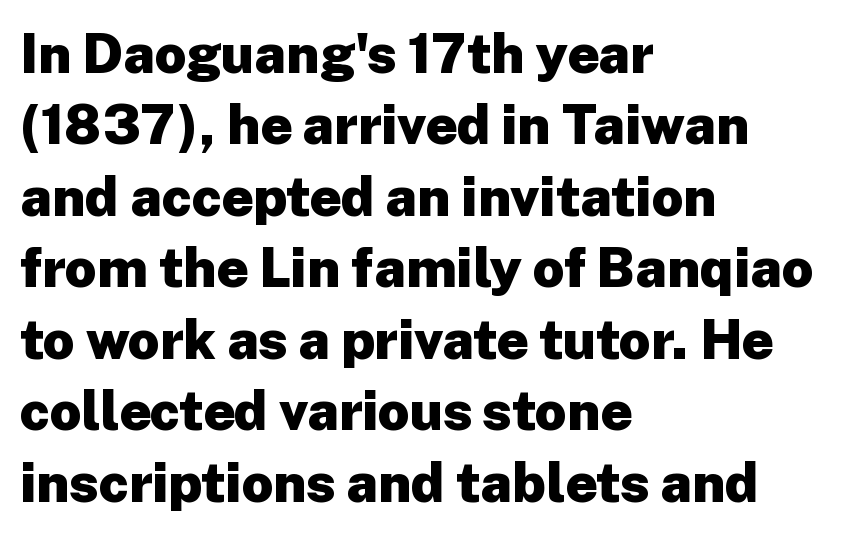
Classification — sans serif. Lines of text with bare space underneath. No extra tracking has been applied to these lines. Is there any slant? The stems are plumb. Character widths vary here, with narrow letters taking less room than wide ones.
